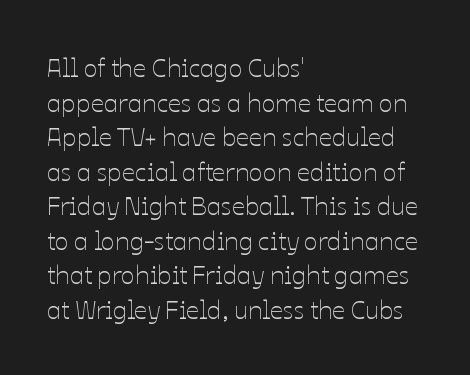
No chunkiness to these letters — they're not bold. A classic flush-left, rag-right setting is used for this passage. One glance says typical: line gaps are just what's usual. The letters sit at their default tracking, neither squeezed nor spread.
